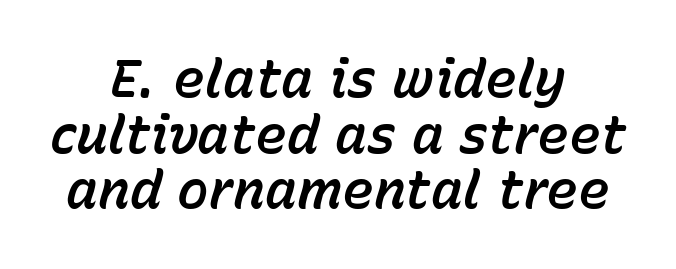
The image shows 53 px text type, italic (leaning right); set centered, tight line spacing (1.05x), normal letter spacing, not underlined; low stroke contrast and a medium x-height.
